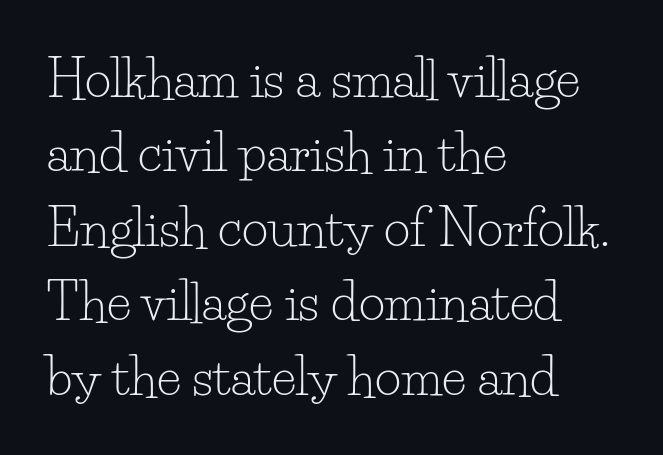
The image shows 51 px light serif type, upright; set left-aligned, normal line spacing (1.46x), normal letter spacing, not underlined; low stroke contrast and a small x-height.
